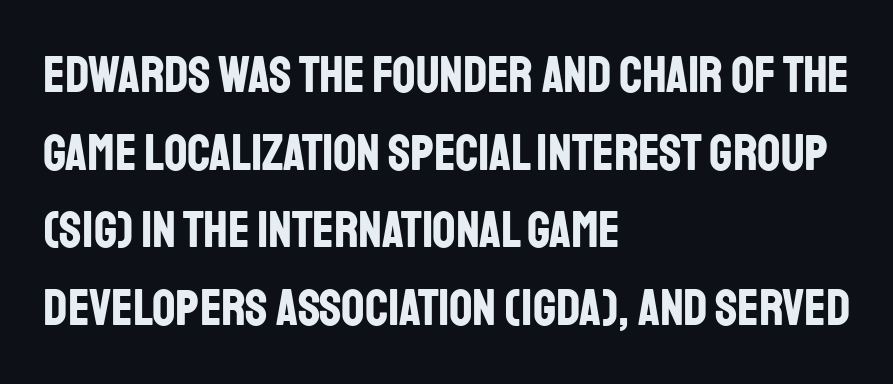
The image shows 51 px bold, condensed sans-serif type, upright; set left-aligned, normal line spacing (1.52x), normal letter spacing, not underlined; low stroke contrast and a large x-height.
